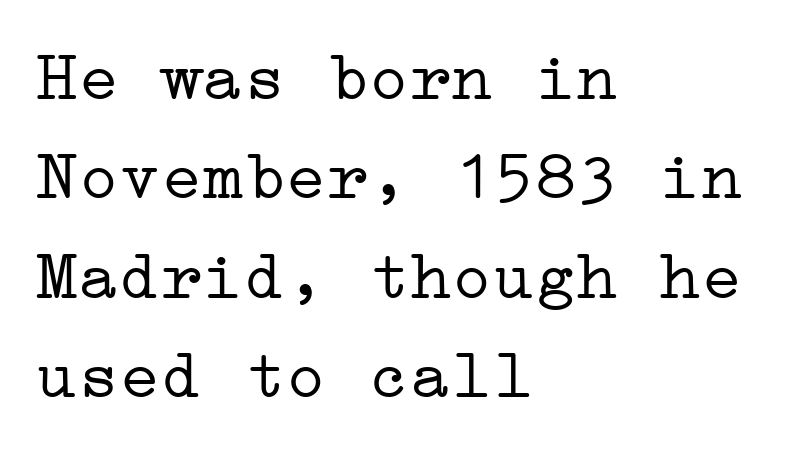
The image shows 69 px light, wide serif type, upright; set left-aligned, normal line spacing (1.44x), normal letter spacing, not underlined; low stroke contrast and a medium x-height.
